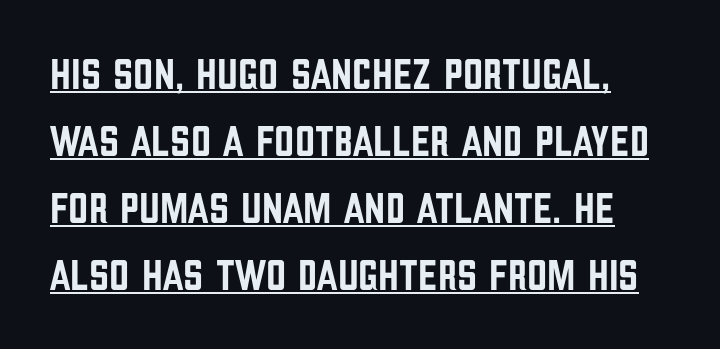
The image shows 44 px condensed sans-serif type, upright; set normal line spacing (1.52x), normal letter spacing, underlined; low stroke contrast and a large x-height.
